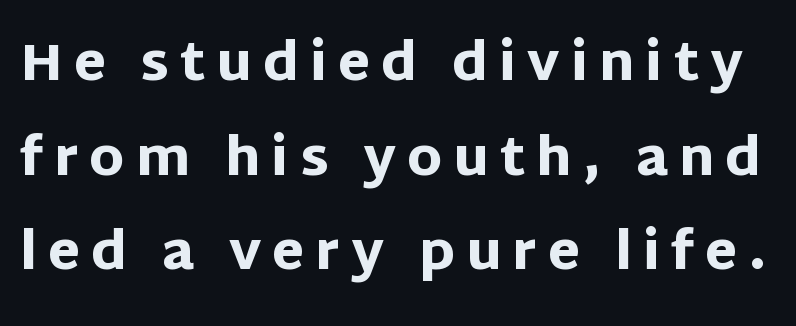
{"serif": "no", "italic": "no", "bold": "yes", "weight": "heavy", "width": "normal", "stroke_contrast": "low", "x_height": "large", "monospaced": "no", "underline": "no", "line_spacing_ratio": 1.82, "letter_spacing": "wide", "letter_spacing_em": 0.21, "glyph_px": 52}
